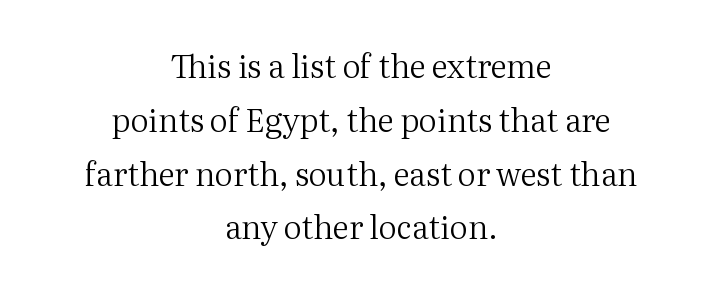
{"serif": "yes", "italic": "no", "bold": "no", "weight": "regular", "width": "normal", "stroke_contrast": "medium", "x_height": "medium", "monospaced": "no", "underline": "no", "align": "center", "line_spacing": "normal", "line_spacing_ratio": 1.68, "letter_spacing": "normal", "letter_spacing_em": 0.0, "glyph_px": 32}
